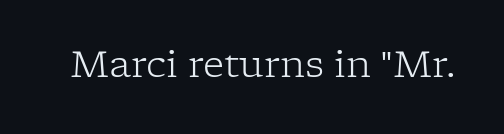
Q: Is the text bold? A: No.
Q: Is the text italic (slanted)? A: No, it is upright.
Q: Is the typeface a serif or a sans-serif typeface? A: Serif.
Q: Is the text underlined? A: No.
Q: Is the spacing between letters normal or unusually wide? A: Normal.
Q: Width (condensed, normal, or wide)? A: Normal.
Q: Stroke contrast? A: Low.
Q: x-height? A: Medium.
Q: Monospaced? A: No.
